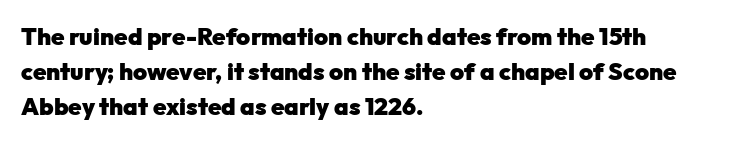
Nope, not italic — everything's standing straight. The passage shown has conventional tracking throughout. Bold? Absolutely — the strokes are thick and heavy. If you drew a ruler down the left edge, every line would touch it. The gap between lines stays unmarked. Horizontal bands of white between lines are of average thickness.
